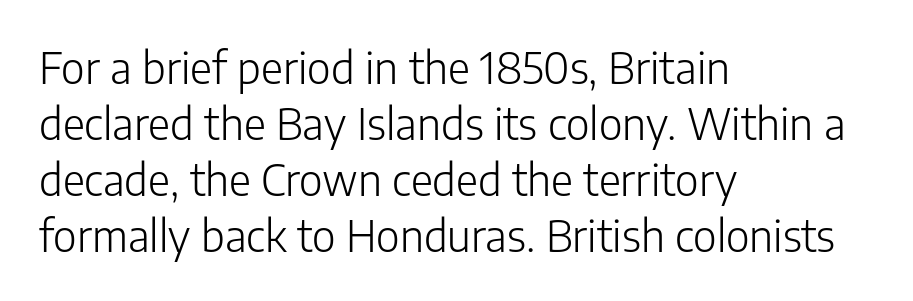
Typeset ragged right — the left edge is the straight one. Classification — sans serif. Weight: regular or lighter. No extra tracking has been applied to these lines.
